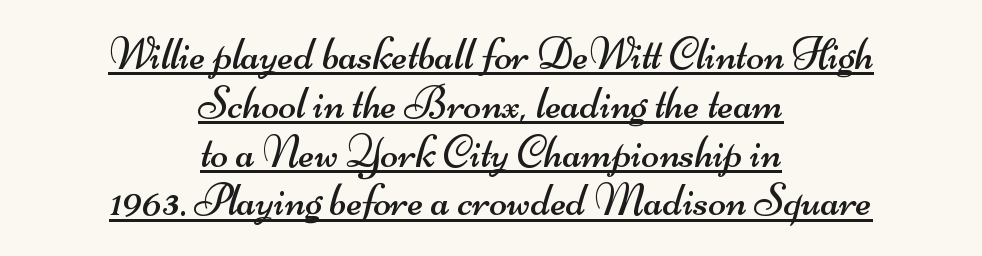
{"serif": "no", "bold": "no", "weight": "regular", "width": "wide", "stroke_contrast": "medium", "x_height": "small", "monospaced": "no", "underline": "yes", "align": "center", "line_spacing": "tight", "line_spacing_ratio": 1.06, "letter_spacing": "normal", "letter_spacing_em": 0.0, "glyph_px": 46}
